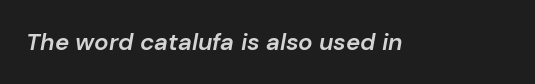
The image shows 24 px text type, italic (leaning right); set normal letter spacing, not underlined.
